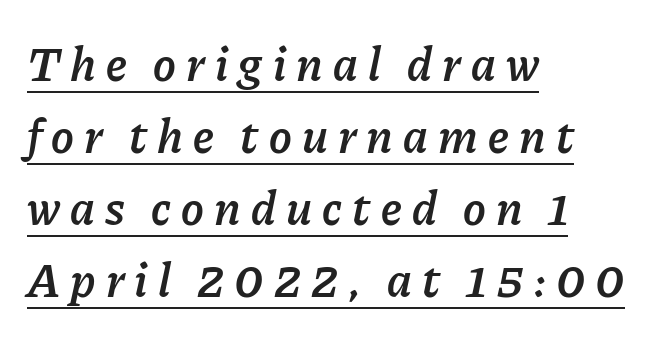
The image shows 48 px semibold type, italic (leaning right); set left-aligned, normal line spacing (1.5x), unusually wide letter spacing (+0.21 em), underlined; low stroke contrast and a medium x-height.
